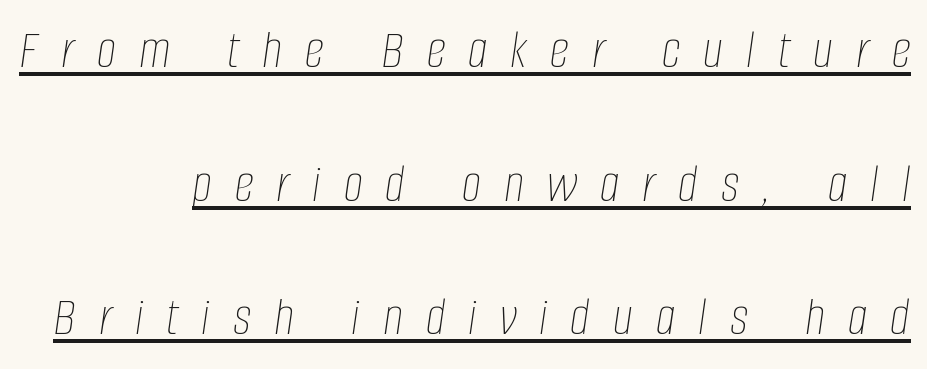
Q: Is the text bold? A: No.
Q: Is the text italic (slanted)? A: Yes, it leans right by about 8 degrees.
Q: Is the text underlined? A: Yes.
Q: How is the paragraph aligned? A: Right-aligned.
Q: Is the spacing between letters normal or unusually wide? A: Unusually wide.
Q: Is the spacing between lines tight, normal or loose? A: Loose.
Q: Width (condensed, normal, or wide)? A: Condensed.
Q: Stroke contrast? A: Low.
Q: x-height? A: Large.
Q: Monospaced? A: No.
